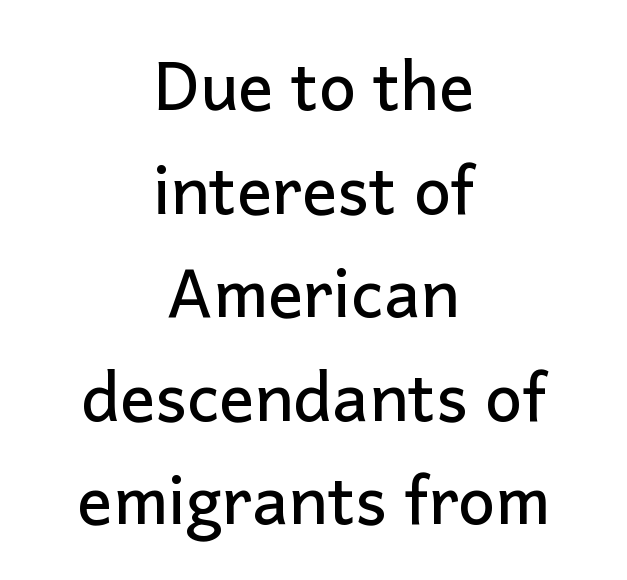
The image shows 66 px sans-serif type, upright; set centered, normal line spacing (1.57x), normal letter spacing, not underlined; low stroke contrast and a medium x-height.
